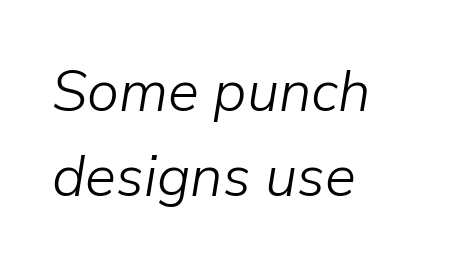
Q: Is the text bold? A: No.
Q: Is the text italic (slanted)? A: Yes, it leans right by about 9 degrees.
Q: Is the text underlined? A: No.
Q: How is the paragraph aligned? A: Left-aligned.
Q: Is the spacing between letters normal or unusually wide? A: Normal.
Q: Is the spacing between lines tight, normal or loose? A: Normal.
Q: Width (condensed, normal, or wide)? A: Normal.
Q: Stroke contrast? A: Low.
Q: x-height? A: Medium.
Q: Monospaced? A: No.
